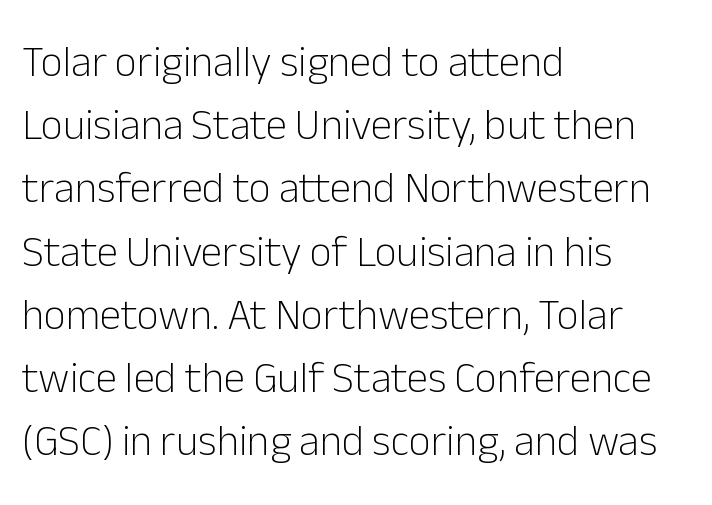
{"serif": "no", "italic": "no", "bold": "no", "weight": "light", "width": "normal", "stroke_contrast": "low", "x_height": "medium", "monospaced": "no", "underline": "no", "align": "left", "line_spacing": "normal", "line_spacing_ratio": 1.47, "letter_spacing": "normal", "letter_spacing_em": 0.0, "glyph_px": 43}
